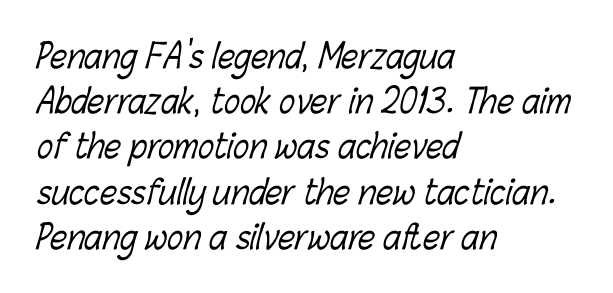
{"bold": "no", "weight": "light", "width": "condensed", "stroke_contrast": "low", "x_height": "medium", "monospaced": "no", "underline": "no", "align": "left", "line_spacing": "normal", "line_spacing_ratio": 1.37, "letter_spacing": "normal", "letter_spacing_em": 0.0, "glyph_px": 33}
